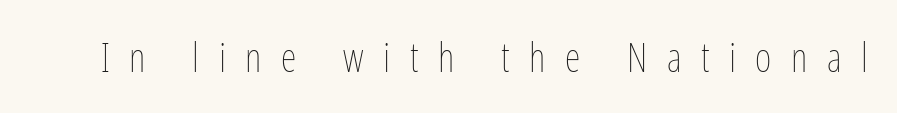
{"italic": "no", "bold": "no", "weight": "thin", "width": "condensed", "stroke_contrast": "low", "x_height": "medium", "monospaced": "no", "underline": "no", "letter_spacing": "wide", "letter_spacing_em": 0.49, "glyph_px": 40}
